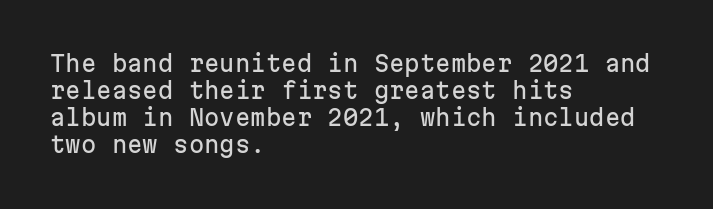
The image shows 22 px text type, upright; set left-aligned, line spacing 1.23x, normal letter spacing, not underlined.
